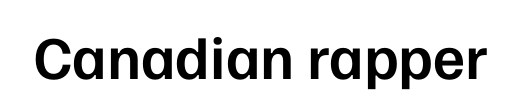
Q: Is the text bold? A: Semi-bold.
Q: Is the text italic (slanted)? A: No, it is upright.
Q: Is the typeface a serif or a sans-serif typeface? A: Sans-serif.
Q: Is the text underlined? A: No.
Q: Is the spacing between letters normal or unusually wide? A: Normal.
Q: Width (condensed, normal, or wide)? A: Normal.
Q: Stroke contrast? A: Low.
Q: x-height? A: Medium.
Q: Monospaced? A: No.
